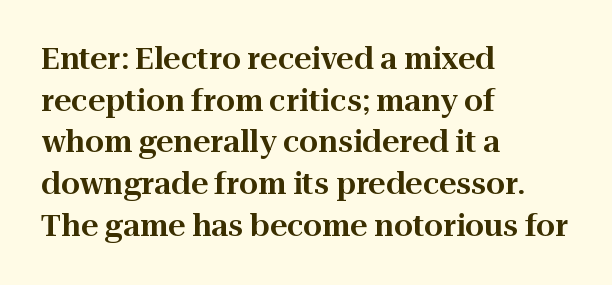
The image shows 30 px serif type, upright; set left-aligned, normal line spacing (1.39x), normal letter spacing, not underlined; high stroke contrast and a medium x-height.
